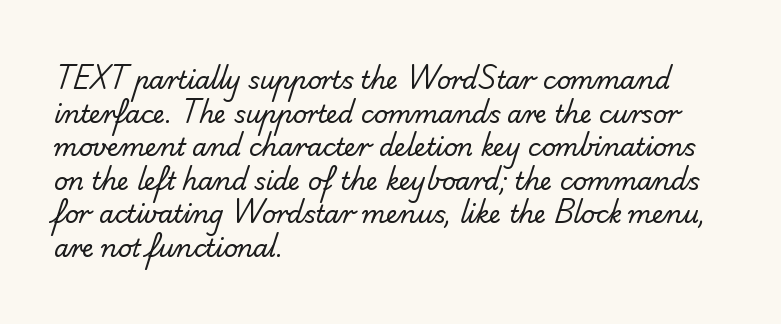
Q: Is the text bold? A: No.
Q: Is the text underlined? A: No.
Q: How is the paragraph aligned? A: Left-aligned.
Q: Is the spacing between letters normal or unusually wide? A: Normal.
Q: Is the spacing between lines tight, normal or loose? A: Normal.
